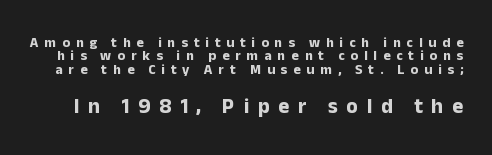
{"italic": "no", "bold": "yes", "underline": "no", "line_spacing": "tight", "line_spacing_ratio": 0.95, "letter_spacing": "wide", "letter_spacing_em": 0.42, "larger_block": "second", "size_ratio": 1.5, "glyph_px": 21}
